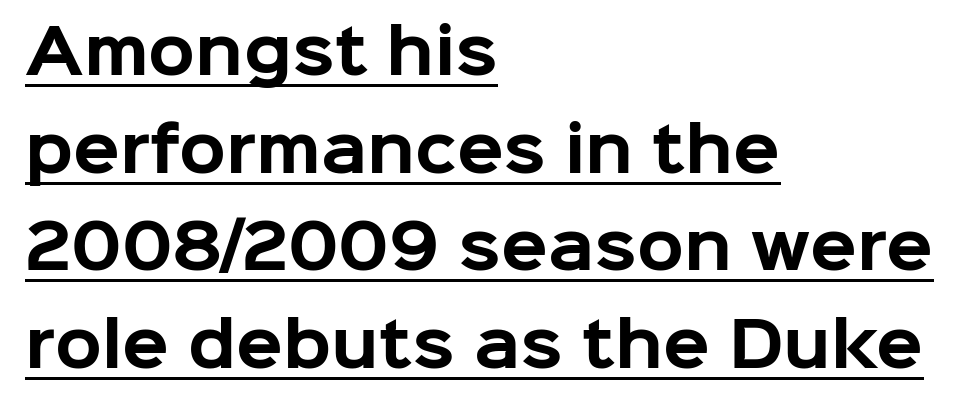
A typesetter would call this proportional, since set widths differ per character. Horizontal bands of white between lines are of average thickness. These lines stack with their left ends in a neat column. Like a heading marked for emphasis, these lines bear an underscore. The letters stand straight up with perfectly vertical stems.
